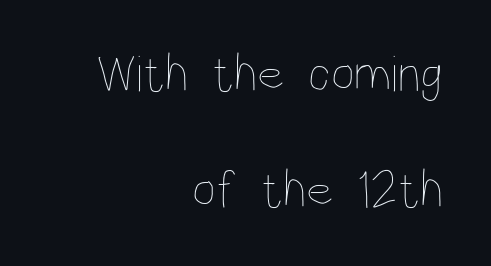
{"italic": "no", "bold": "no", "weight": "thin", "width": "condensed", "stroke_contrast": "low", "x_height": "large", "monospaced": "no", "underline": "no", "align": "right", "line_spacing": "loose", "line_spacing_ratio": 2.24, "letter_spacing": "normal", "letter_spacing_em": 0.0, "glyph_px": 52}
